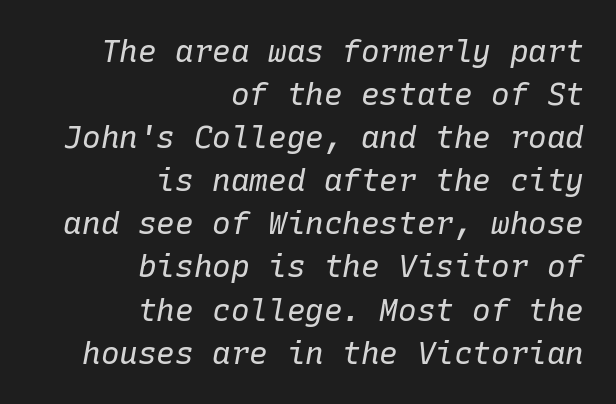
There's an unmistakable incline to the writing here. Stroke mass is kept to a normal reading level or below. The rendering uses typewriter-style spacing with identical character cells. Successive baselines arrive at the customary interval. The rendering keeps characters at their native spacing.
